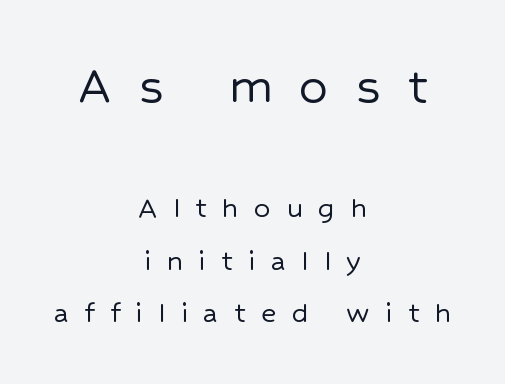
Q: Is the text italic (slanted)? A: No, it is upright.
Q: Is the typeface a serif or a sans-serif typeface? A: Sans-serif.
Q: Is the text underlined? A: No.
Q: How is the paragraph aligned? A: Centered.
Q: Is the spacing between letters normal or unusually wide? A: Unusually wide.
Q: Is the spacing between lines tight, normal or loose? A: Normal.
Q: Which block of text is set in a larger size, the first (top) or the second (bottom)? A: The first (top) one.
Q: Width (condensed, normal, or wide)? A: Normal.
Q: Stroke contrast? A: Low.
Q: x-height? A: Medium.
Q: Monospaced? A: No.
